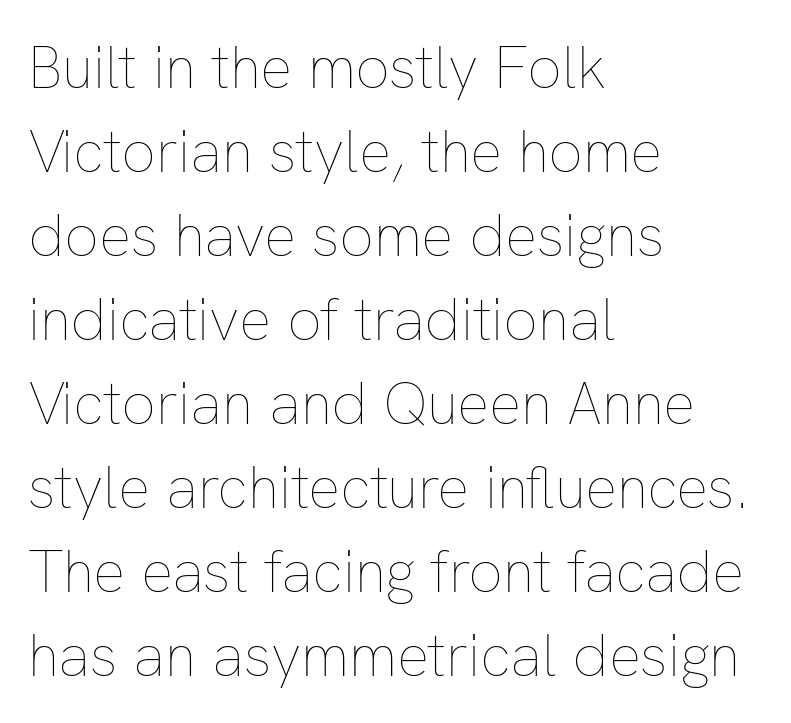
The image shows 60 px thin type, upright; set left-aligned, normal line spacing (1.4x), normal letter spacing, not underlined; low stroke contrast and a medium x-height.
